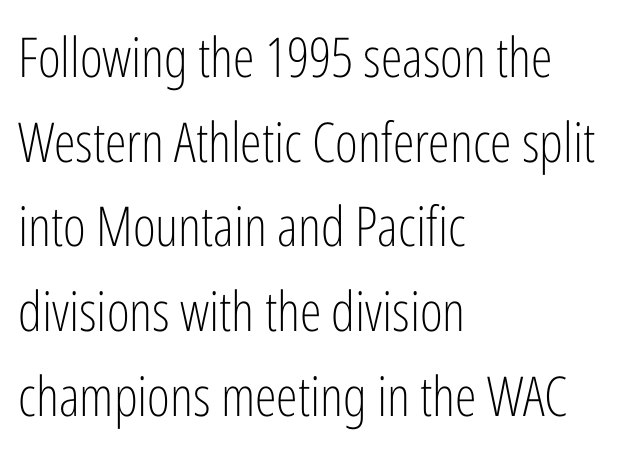
Q: Is the text bold? A: No.
Q: Is the text italic (slanted)? A: No, it is upright.
Q: Is the typeface a serif or a sans-serif typeface? A: Sans-serif.
Q: Is the text underlined? A: No.
Q: How is the paragraph aligned? A: Left-aligned.
Q: Is the spacing between letters normal or unusually wide? A: Normal.
Q: Is the spacing between lines tight, normal or loose? A: Normal.
Q: Width (condensed, normal, or wide)? A: Condensed.
Q: Stroke contrast? A: Low.
Q: x-height? A: Medium.
Q: Monospaced? A: No.
